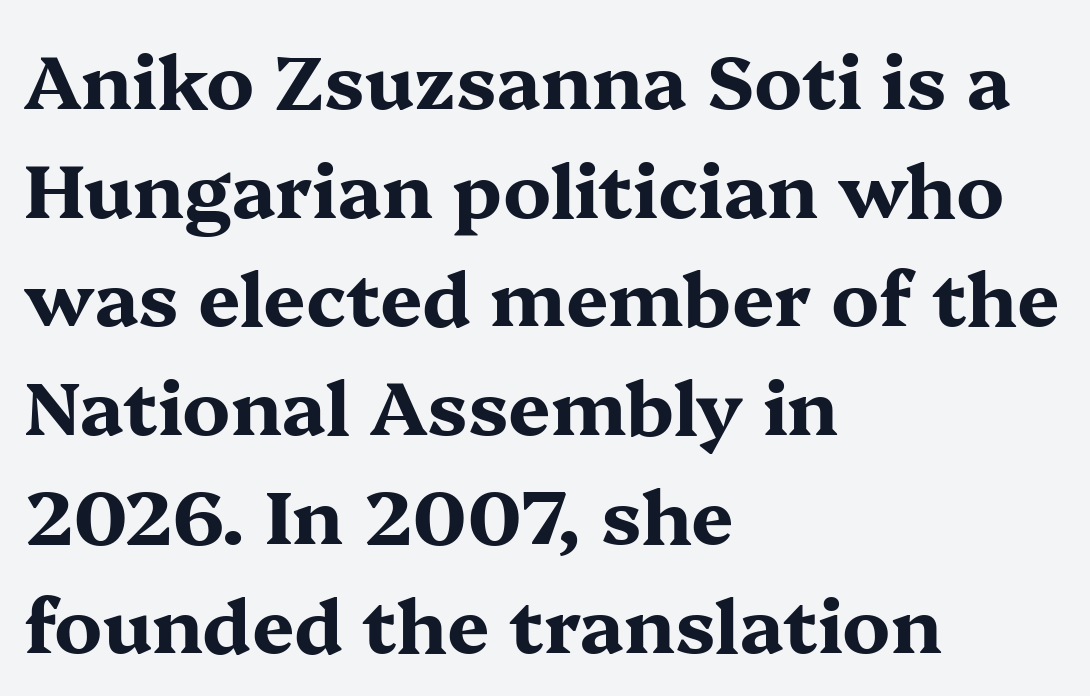
A bare baseline throughout the passage. A typesetter would call this proportional, since set widths differ per character. The characters display serif detailing at their extremities. Rows of type keep a routine distance in the vertical direction. Tracking here is standard; glyphs follow each other at the usual distance. A student would call this left alignment; a typographer would say flush left, rag right.
